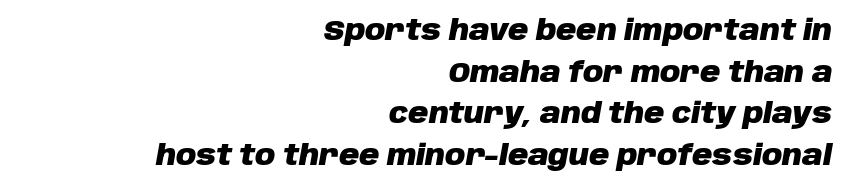
Q: Is the text bold? A: Yes.
Q: Is the text italic (slanted)? A: Yes, it leans right by about 10 degrees.
Q: Is the text underlined? A: No.
Q: How is the paragraph aligned? A: Right-aligned.
Q: Is the spacing between letters normal or unusually wide? A: Normal.
Q: Is the spacing between lines tight, normal or loose? A: Normal.
Q: Width (condensed, normal, or wide)? A: Normal.
Q: Stroke contrast? A: Low.
Q: x-height? A: Large.
Q: Monospaced? A: No.
